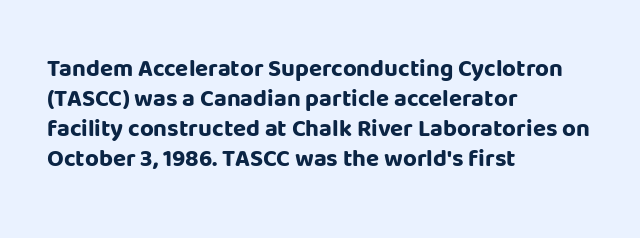
The image shows 24 px bold type, upright; set left-aligned, normal line spacing (1.25x), normal letter spacing, not underlined.
